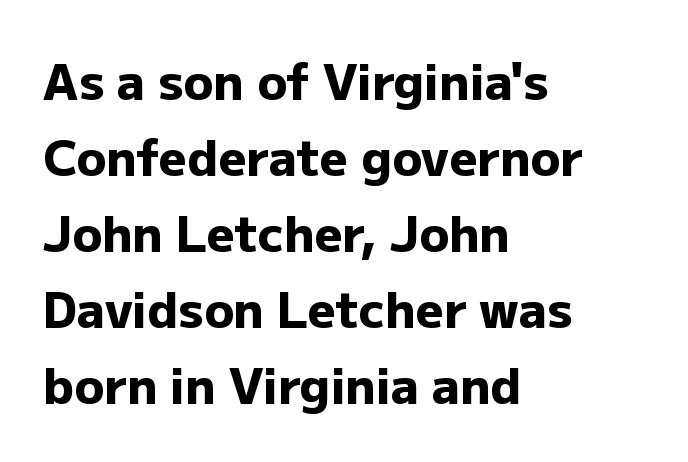
{"serif": "no", "italic": "no", "bold": "yes", "weight": "heavy", "width": "normal", "stroke_contrast": "low", "x_height": "medium", "monospaced": "no", "underline": "no", "align": "left", "line_spacing": "normal", "line_spacing_ratio": 1.55, "letter_spacing": "normal", "letter_spacing_em": 0.0, "glyph_px": 49}
